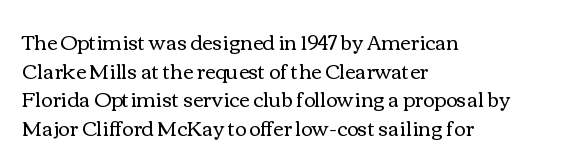
{"italic": "no", "bold": "no", "underline": "no", "align": "left", "line_spacing": "normal", "line_spacing_ratio": 1.43, "letter_spacing": "normal", "letter_spacing_em": 0.0, "glyph_px": 20}
